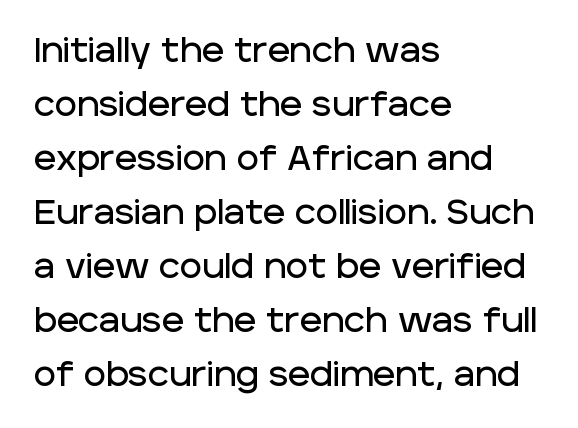
Q: Is the text italic (slanted)? A: No, it is upright.
Q: Is the typeface a serif or a sans-serif typeface? A: Sans-serif.
Q: Is the text underlined? A: No.
Q: How is the paragraph aligned? A: Left-aligned.
Q: Is the spacing between letters normal or unusually wide? A: Normal.
Q: Is the spacing between lines tight, normal or loose? A: Normal.
Q: Width (condensed, normal, or wide)? A: Normal.
Q: Stroke contrast? A: Low.
Q: x-height? A: Large.
Q: Monospaced? A: No.
